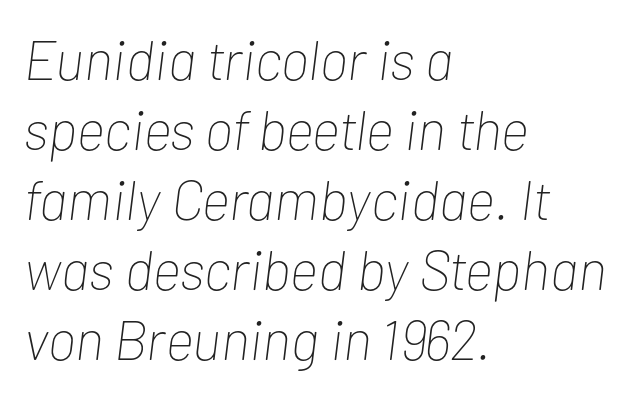
{"italic": "yes", "lean": "right", "slant_degrees": 7, "bold": "no", "weight": "thin", "width": "condensed", "stroke_contrast": "low", "x_height": "medium", "monospaced": "no", "underline": "no", "align": "left", "line_spacing": "normal", "line_spacing_ratio": 1.25, "letter_spacing": "normal", "letter_spacing_em": 0.0, "glyph_px": 56}
